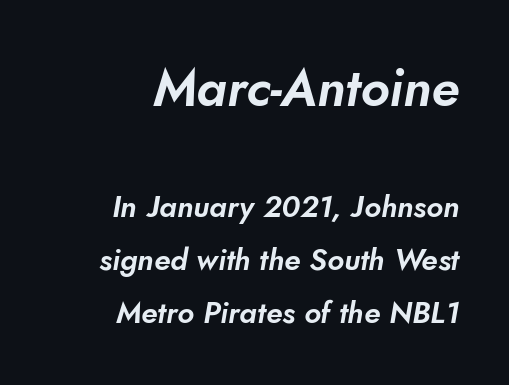
I'd call this a sans setting — the letters go barefoot. The horizontal fit of the characters is conventional and even. Leftover space on each line is placed entirely before the opening word. Compare the two chunks: the upper has the greater cap height. Proportional: the letters do not fall into vertical columns.
